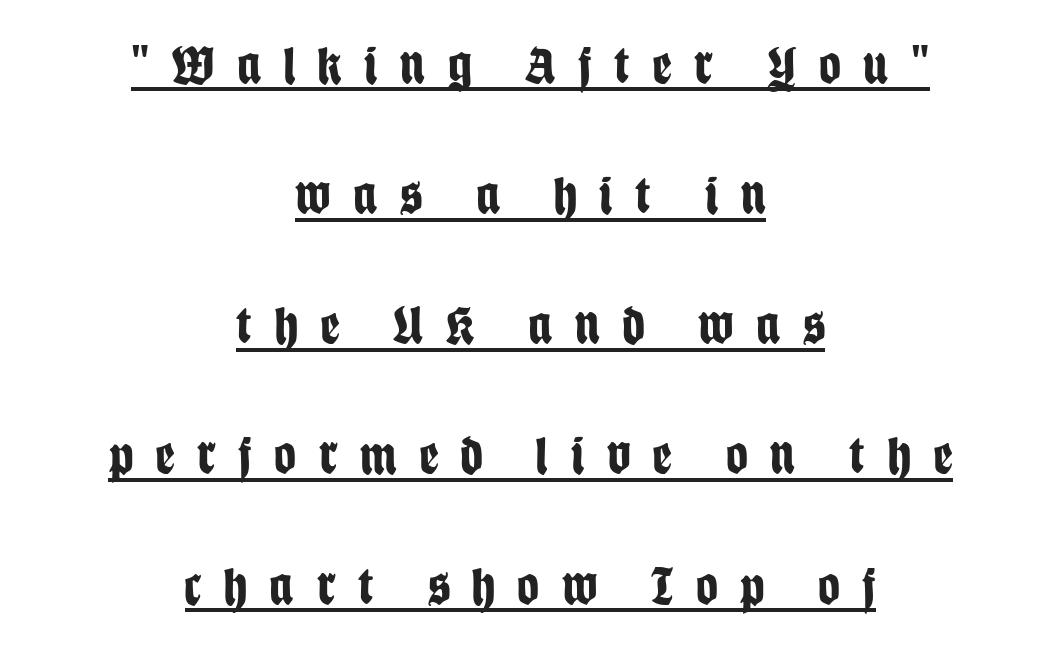
The image shows 54 px bold, condensed sans-serif type, upright; set centered, loose line spacing (2.41x), unusually wide letter spacing (+0.42 em), underlined; low stroke contrast and a large x-height.
